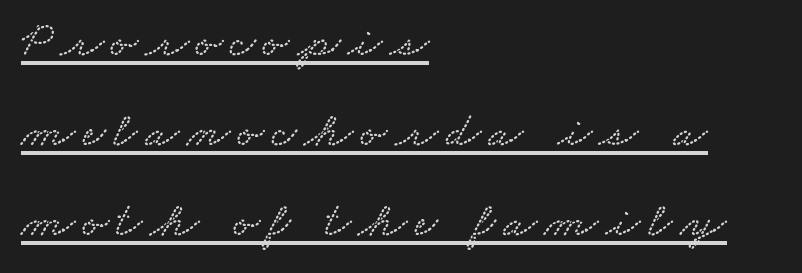
Q: Is the text underlined? A: Yes.
Q: How is the paragraph aligned? A: Left-aligned.
Q: Width (condensed, normal, or wide)? A: Wide.
Q: Stroke contrast? A: Low.
Q: x-height? A: Small.
Q: Monospaced? A: No.
